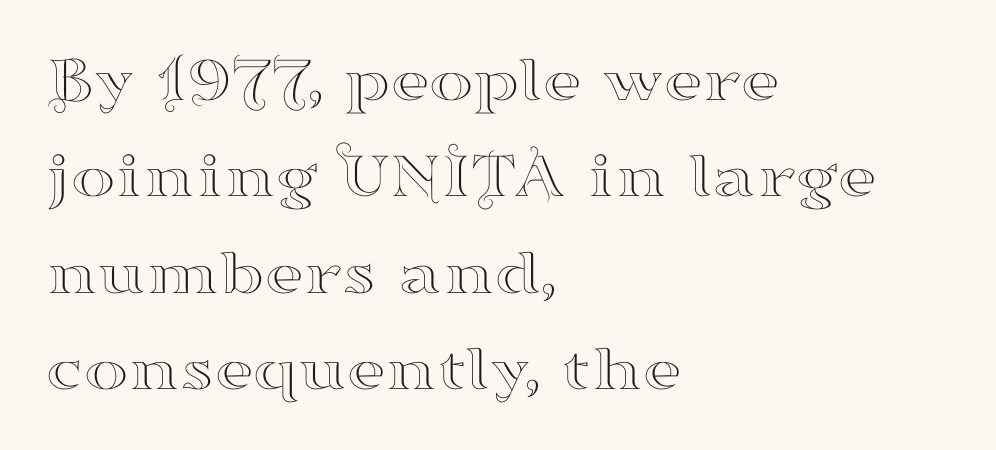
{"serif": "yes", "italic": "no", "width": "wide", "stroke_contrast": "high", "x_height": "small", "monospaced": "no", "underline": "no", "align": "left", "line_spacing": "normal", "line_spacing_ratio": 1.44, "letter_spacing": "normal", "letter_spacing_em": 0.0, "glyph_px": 67}
